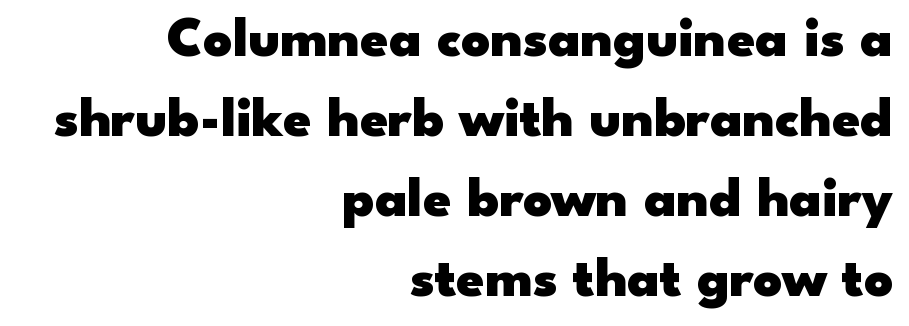
{"serif": "no", "italic": "no", "bold": "yes", "weight": "heavy", "width": "wide", "stroke_contrast": "low", "x_height": "small", "monospaced": "no", "underline": "no", "align": "right", "line_spacing": "normal", "line_spacing_ratio": 1.43, "letter_spacing": "normal", "letter_spacing_em": 0.0, "glyph_px": 56}
